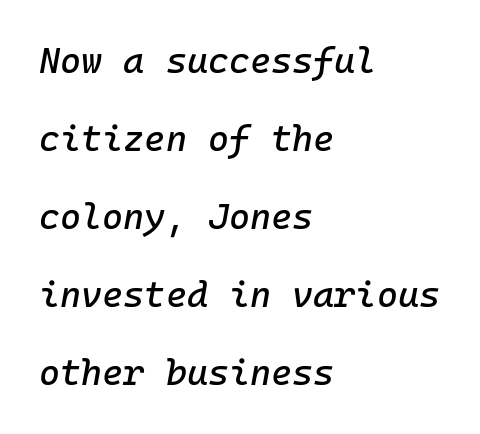
The image shows 36 px text type, italic (leaning right), monospaced; set left-aligned, loose line spacing (2.17x), normal letter spacing, not underlined; low stroke contrast and a medium x-height.
